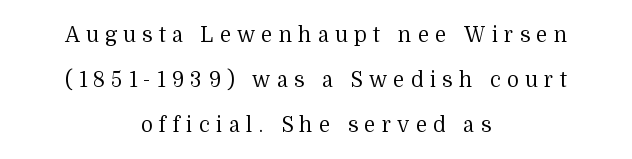
{"italic": "no", "bold": "no", "underline": "no", "align": "center", "line_spacing": "loose", "line_spacing_ratio": 2.15, "letter_spacing": "wide", "letter_spacing_em": 0.29, "glyph_px": 21}
